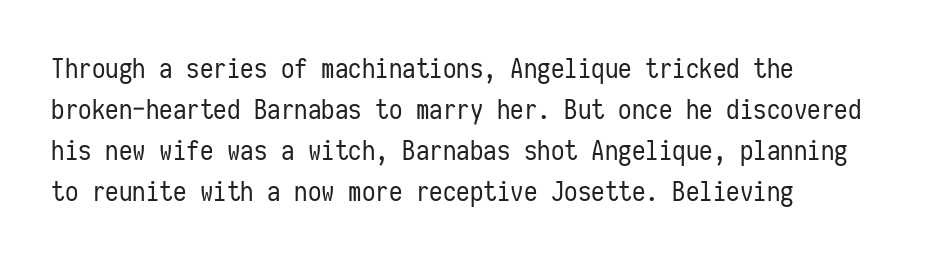
{"italic": "no", "bold": "no", "underline": "no", "align": "left", "line_spacing": "normal", "line_spacing_ratio": 1.52, "letter_spacing": "normal", "letter_spacing_em": 0.0, "glyph_px": 27}
